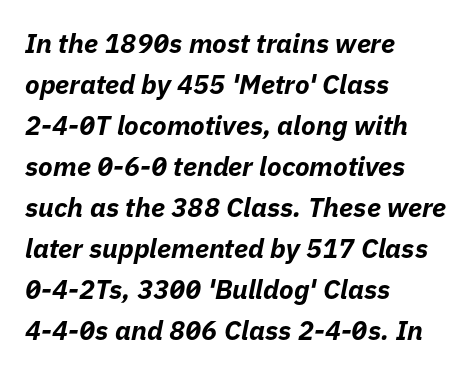
Q: Is the text bold? A: Yes.
Q: Is the text italic (slanted)? A: Yes, it leans right by about 11 degrees.
Q: Is the text underlined? A: No.
Q: How is the paragraph aligned? A: Left-aligned.
Q: Is the spacing between letters normal or unusually wide? A: Normal.
Q: Is the spacing between lines tight, normal or loose? A: Normal.
